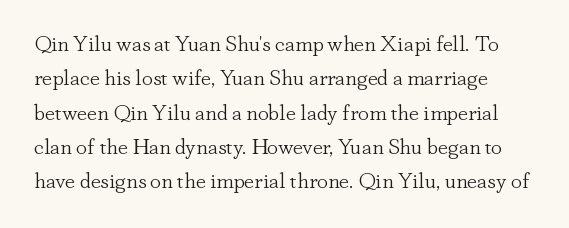
{"italic": "no", "bold": "no", "underline": "no", "line_spacing": "normal", "line_spacing_ratio": 1.56, "letter_spacing": "normal", "letter_spacing_em": 0.0, "glyph_px": 22}
